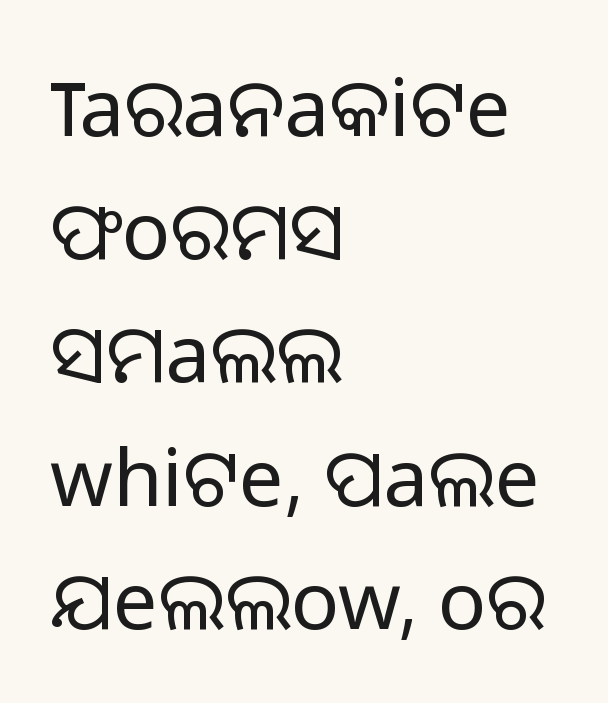
{"serif": "no", "italic": "no", "bold": "no", "weight": "light", "width": "normal", "stroke_contrast": "low", "x_height": "medium", "monospaced": "no", "underline": "no", "align": "left", "line_spacing": "normal", "line_spacing_ratio": 1.54, "letter_spacing": "normal", "letter_spacing_em": 0.0, "glyph_px": 80}
